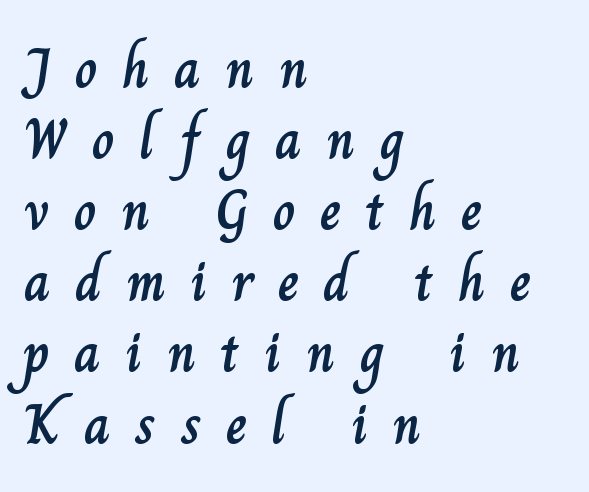
Here the glyphs are tracked loosely, breaking word shapes into spaced letters. Typeset ragged right — the left edge is the straight one. The rows are spaced the way most documents space them. Note the varied advance widths — an 'i' is clearly narrower than an 'm'.
